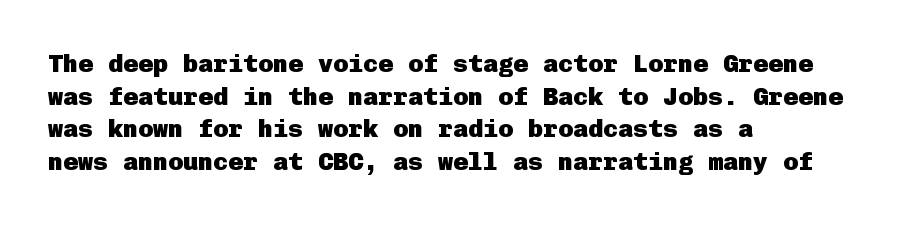
The image shows 25 px bold type, upright; set left-aligned, normal line spacing (1.31x), normal letter spacing, not underlined.
